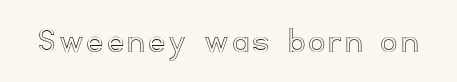
This sample uses an upright cut, with every glyph sitting square on the baseline. The passage shown is typed in a proportional face where columns would drift. Only glyphs here, with clear space below each row.
